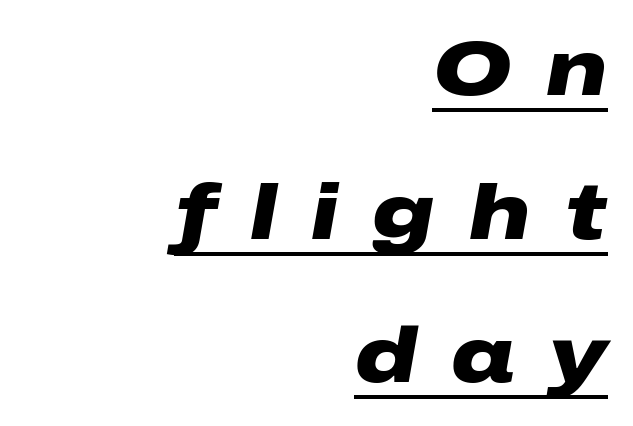
The image shows 78 px heavy, wide type, italic (leaning right); set right-aligned, line spacing 1.84x, unusually wide letter spacing (+0.44 em), underlined; low stroke contrast and a medium x-height.
